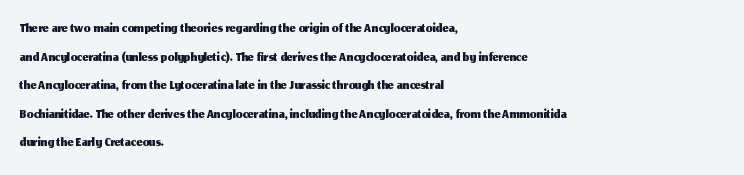
The image shows 21 px text type, upright; set left-aligned, normal line spacing (1.36x), normal letter spacing, not underlined.
